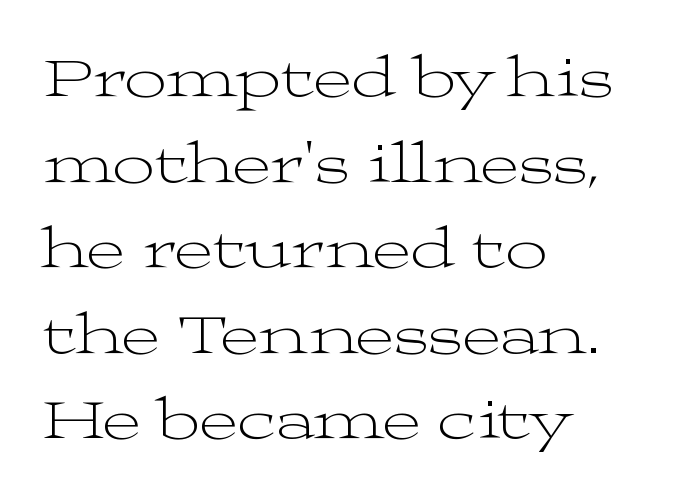
The strokes carry an ordinary text weight at most. Leading: standard. The glyphs are unaccompanied by any horizontal stroke below them. Left-aligned paragraph, ragged on the right. In terms of letterform style, serifs are clearly present.
